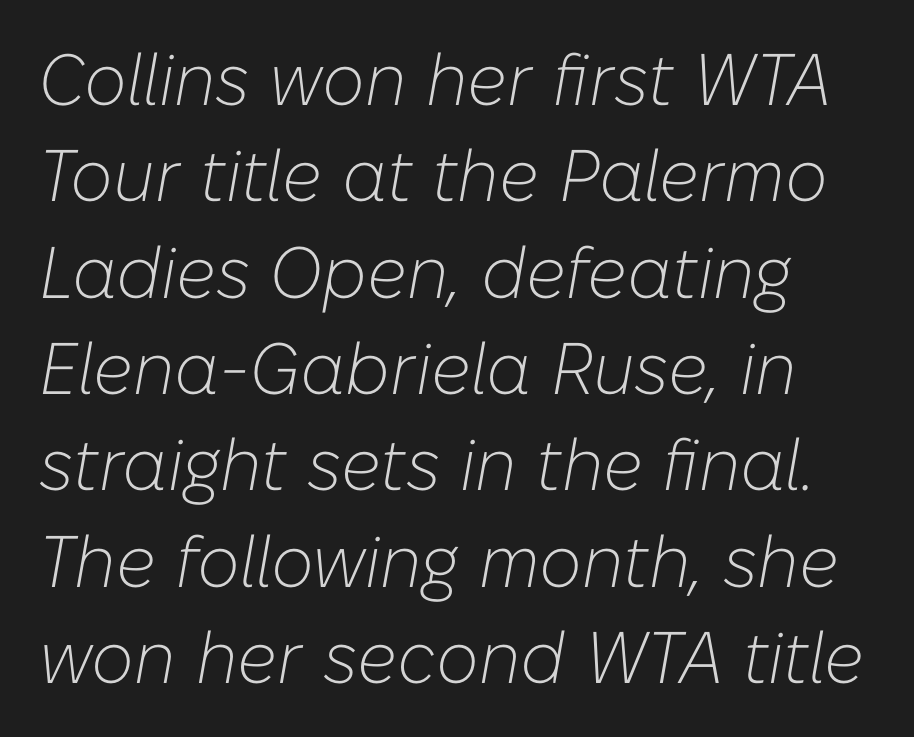
{"italic": "yes", "lean": "right", "slant_degrees": 10, "bold": "no", "weight": "light", "width": "normal", "stroke_contrast": "low", "x_height": "medium", "monospaced": "no", "underline": "no", "line_spacing": "normal", "line_spacing_ratio": 1.32, "letter_spacing": "normal", "letter_spacing_em": 0.0, "glyph_px": 73}
